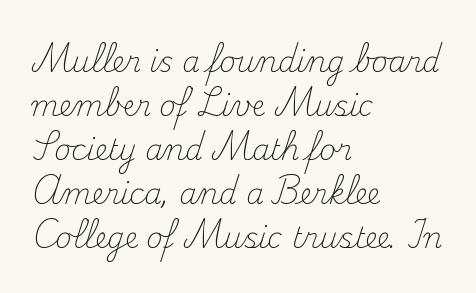
The image shows 28 px light serif type; set left-aligned, normal line spacing (1.57x), normal letter spacing, not underlined; medium stroke contrast and a small x-height.
